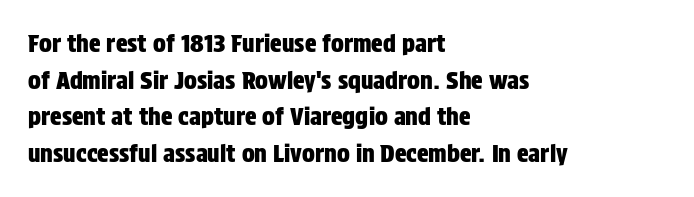
Unlike italic type, these characters show no tilt at all. Glyph-to-glyph distance matches everyday printed text. The line-height multiplier appears to be the usual default. The rag falls on the right side of this text block.
